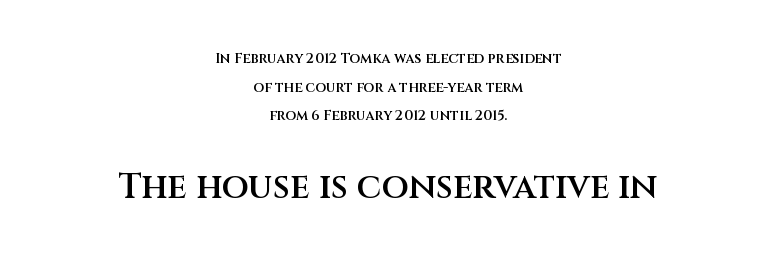
Q: Is the text bold? A: Semi-bold.
Q: Is the text italic (slanted)? A: No, it is upright.
Q: Is the typeface a serif or a sans-serif typeface? A: Sans-serif.
Q: Is the text underlined? A: No.
Q: How is the paragraph aligned? A: Centered.
Q: Is the spacing between letters normal or unusually wide? A: Normal.
Q: Is the spacing between lines tight, normal or loose? A: Loose.
Q: Which block of text is set in a larger size, the first (top) or the second (bottom)? A: The second (bottom) one.
Q: Width (condensed, normal, or wide)? A: Normal.
Q: Stroke contrast? A: Medium.
Q: x-height? A: Large.
Q: Monospaced? A: No.
